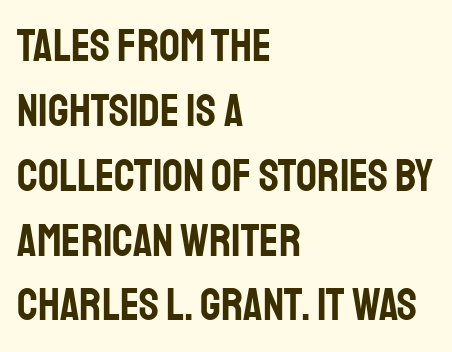
The image shows 46 px condensed sans-serif type, upright; set left-aligned, normal line spacing (1.41x), normal letter spacing, not underlined; low stroke contrast and a large x-height.
